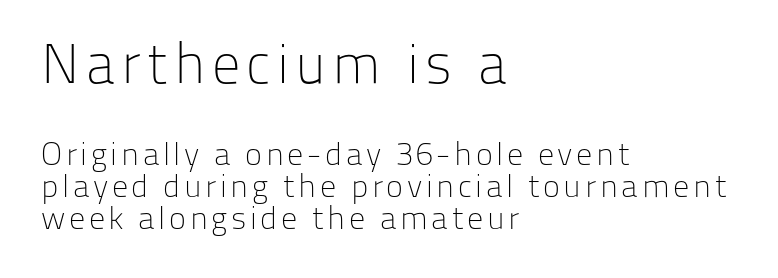
Descenders are the only things crossing below the line. Tightly led — the rows are bunched. Notice how the stems are strictly vertical — no italics here. The passage shown is typed in a proportional face where columns would drift. Line beginnings align vertically; line endings do not. Between these two stacked blocks, the higher one wins on size.
